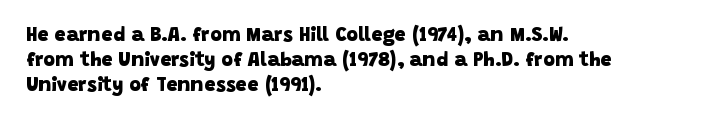
Caption: standard tracking, unaltered. Descenders hang freely into open space. Caption: multi-line text, flush left, ragged right. Chunky letters — that's bold for sure.
